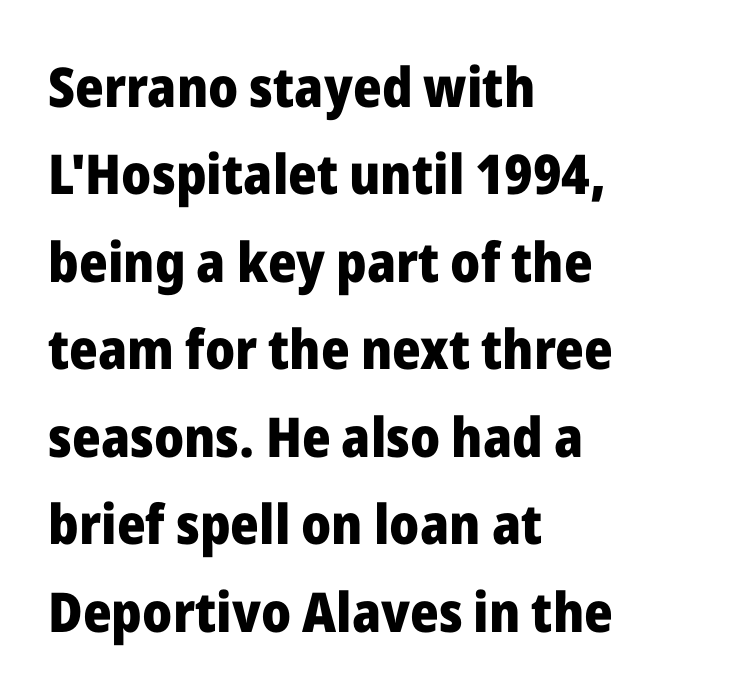
Q: Is the text bold? A: Yes.
Q: Is the text italic (slanted)? A: No, it is upright.
Q: Is the typeface a serif or a sans-serif typeface? A: Sans-serif.
Q: Is the text underlined? A: No.
Q: How is the paragraph aligned? A: Left-aligned.
Q: Is the spacing between letters normal or unusually wide? A: Normal.
Q: Is the spacing between lines tight, normal or loose? A: Normal.
Q: Width (condensed, normal, or wide)? A: Normal.
Q: Stroke contrast? A: Low.
Q: x-height? A: Medium.
Q: Monospaced? A: No.
